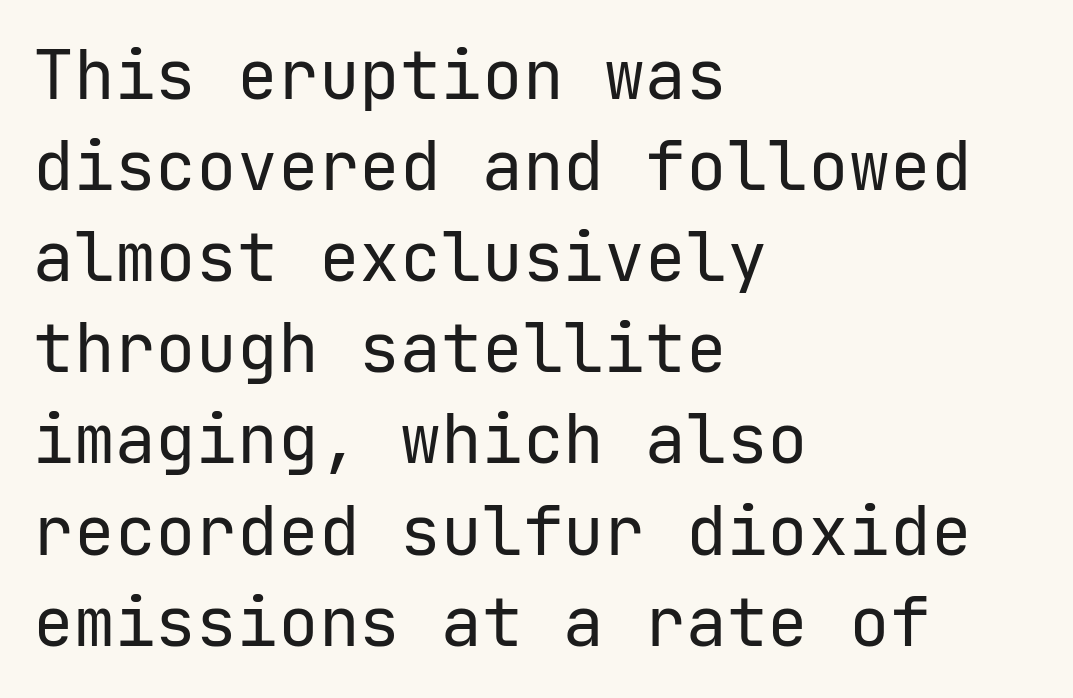
{"serif": "no", "italic": "no", "bold": "no", "weight": "regular", "width": "normal", "stroke_contrast": "low", "x_height": "medium", "monospaced": "yes", "underline": "no", "align": "left", "line_spacing": "normal", "line_spacing_ratio": 1.34, "letter_spacing": "normal", "letter_spacing_em": 0.0, "glyph_px": 68}
